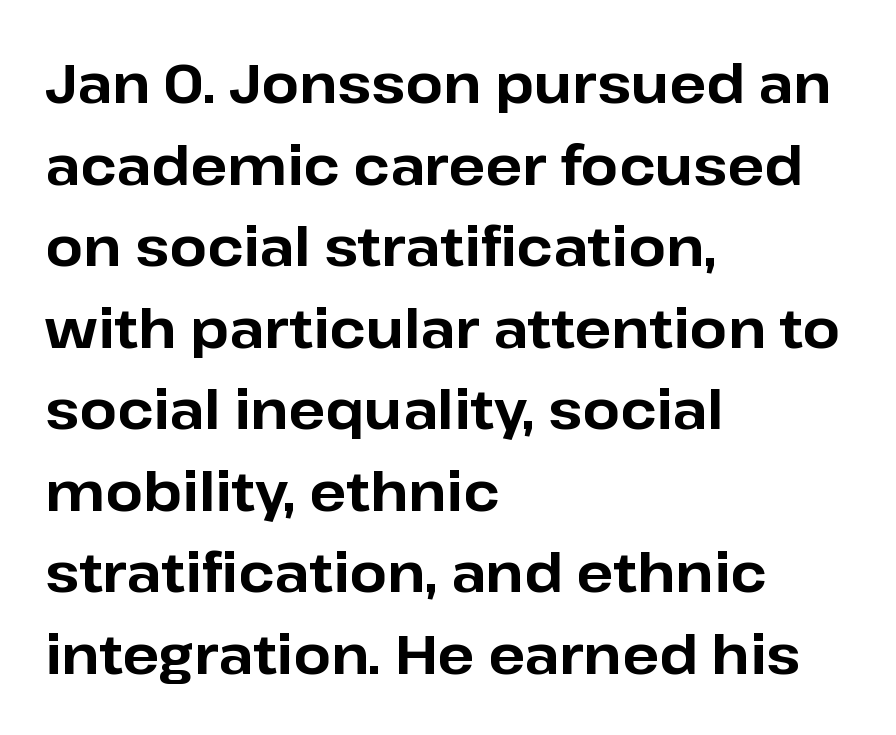
The image shows 54 px bold sans-serif type, upright; set left-aligned, normal line spacing (1.51x), normal letter spacing, not underlined; low stroke contrast and a medium x-height.
